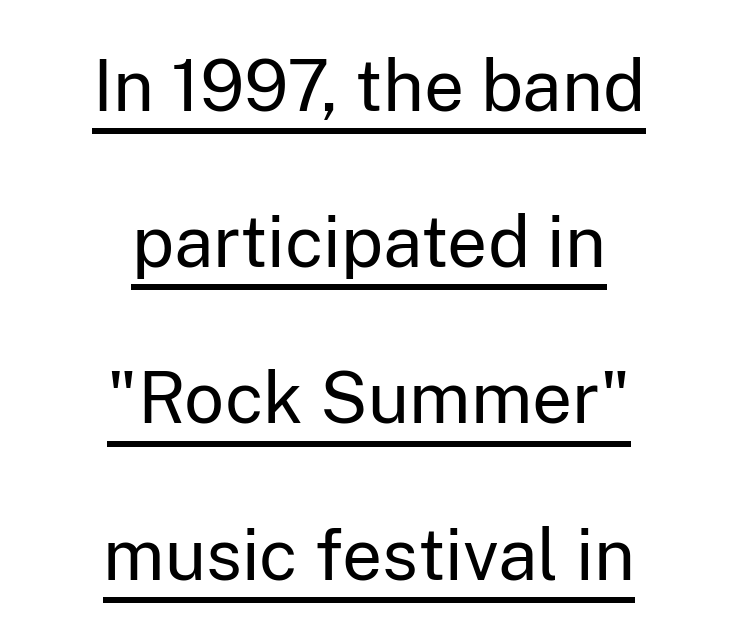
Q: Is the text bold? A: No.
Q: Is the text italic (slanted)? A: No, it is upright.
Q: Is the typeface a serif or a sans-serif typeface? A: Sans-serif.
Q: Is the text underlined? A: Yes.
Q: How is the paragraph aligned? A: Centered.
Q: Is the spacing between letters normal or unusually wide? A: Normal.
Q: Is the spacing between lines tight, normal or loose? A: Loose.
Q: Width (condensed, normal, or wide)? A: Normal.
Q: Stroke contrast? A: Low.
Q: x-height? A: Medium.
Q: Monospaced? A: No.
